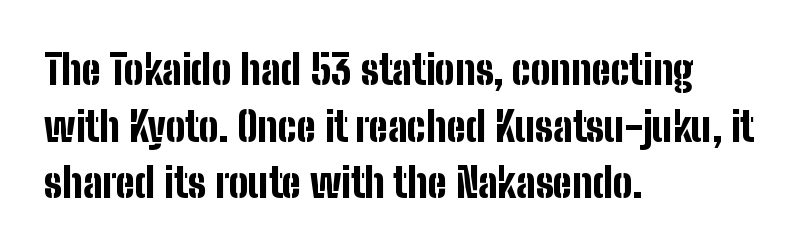
Q: Is the text bold? A: Yes.
Q: Is the text italic (slanted)? A: No, it is upright.
Q: Is the typeface a serif or a sans-serif typeface? A: Sans-serif.
Q: Is the text underlined? A: No.
Q: How is the paragraph aligned? A: Left-aligned.
Q: Is the spacing between letters normal or unusually wide? A: Normal.
Q: Is the spacing between lines tight, normal or loose? A: Normal.
Q: Width (condensed, normal, or wide)? A: Condensed.
Q: Stroke contrast? A: Low.
Q: x-height? A: Medium.
Q: Monospaced? A: No.
